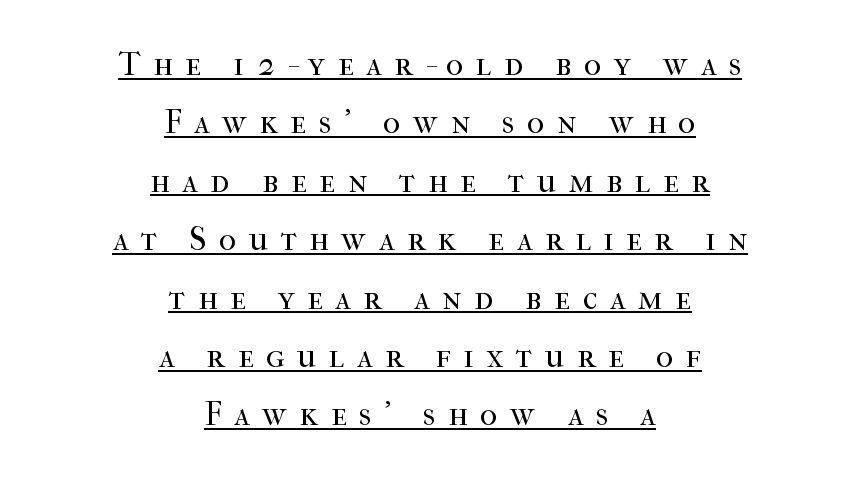
{"serif": "yes", "italic": "no", "bold": "no", "weight": "regular", "width": "normal", "stroke_contrast": "high", "x_height": "medium", "monospaced": "no", "underline": "yes", "align": "center", "line_spacing_ratio": 1.77, "letter_spacing": "wide", "letter_spacing_em": 0.38, "glyph_px": 33}
